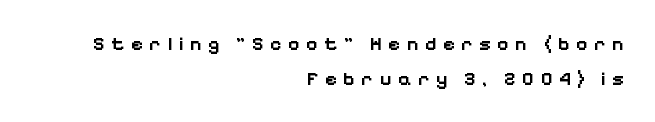
Does the weight exceed regular? Yes, but only to semibold. Underlining? Definitely not there. The letters stand straight up with perfectly vertical stems. Here the glyphs are tracked loosely, breaking word shapes into spaced letters. Right-aligned paragraph, ragged on the left.
